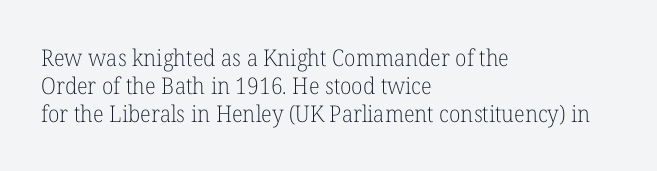
{"italic": "no", "bold": "no", "underline": "no", "align": "left", "line_spacing_ratio": 1.22, "letter_spacing": "normal", "letter_spacing_em": 0.0, "glyph_px": 23}
